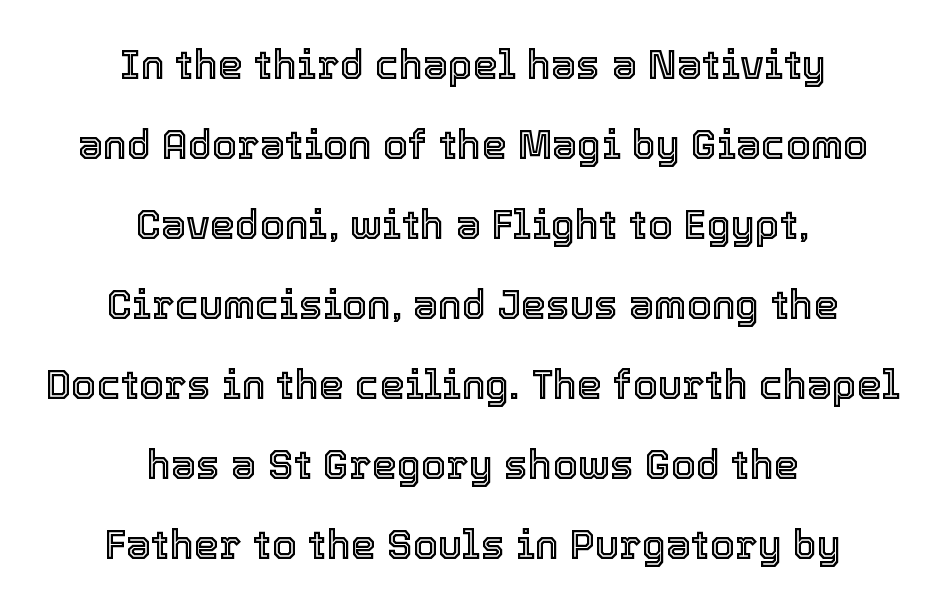
The image shows 40 px text type, upright; set centered, loose line spacing (2.0x), normal letter spacing, not underlined; a medium x-height.
